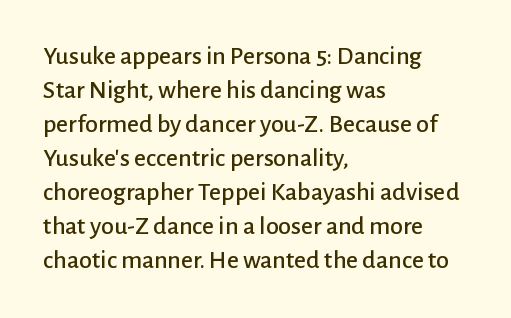
The image shows 26 px text type, upright; set left-aligned, normal line spacing (1.31x), normal letter spacing, not underlined.
